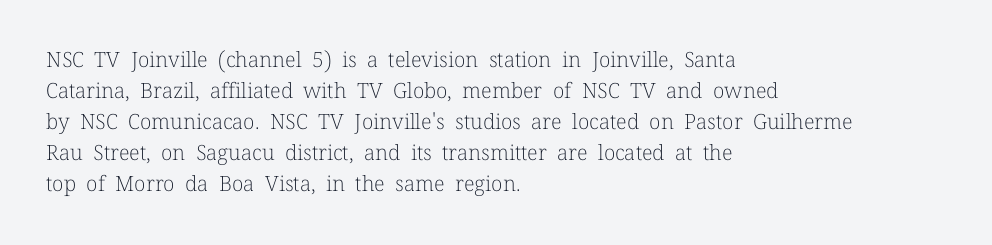
{"italic": "no", "bold": "no", "underline": "no", "align": "left", "line_spacing": "normal", "line_spacing_ratio": 1.48, "letter_spacing": "normal", "letter_spacing_em": 0.0, "glyph_px": 21}
